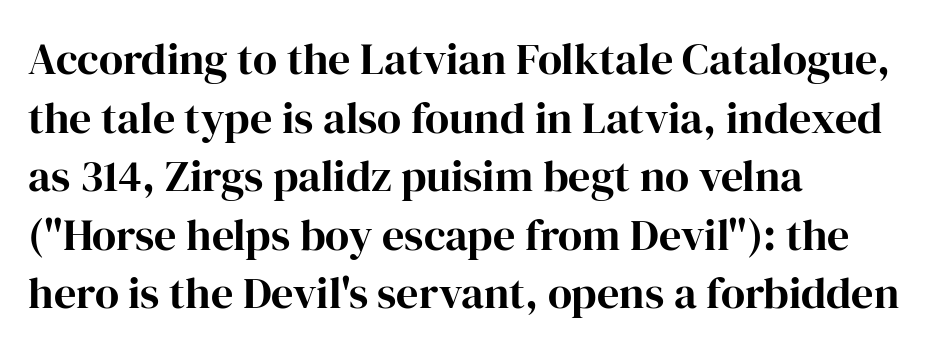
Q: Is the text bold? A: Yes.
Q: Is the text italic (slanted)? A: No, it is upright.
Q: Is the typeface a serif or a sans-serif typeface? A: Serif.
Q: Is the text underlined? A: No.
Q: How is the paragraph aligned? A: Left-aligned.
Q: Is the spacing between letters normal or unusually wide? A: Normal.
Q: Is the spacing between lines tight, normal or loose? A: Normal.
Q: Width (condensed, normal, or wide)? A: Normal.
Q: Stroke contrast? A: High.
Q: x-height? A: Medium.
Q: Monospaced? A: No.
